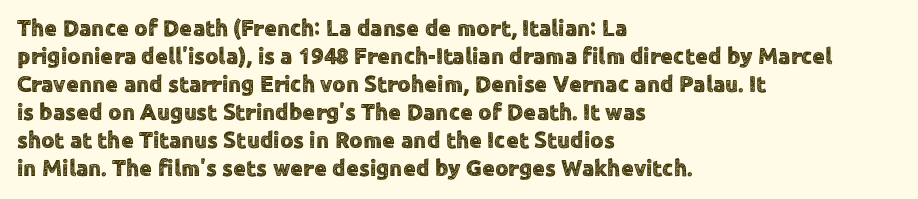
The image shows 23 px text type, upright; set left-aligned, line spacing 1.22x, normal letter spacing, not underlined.
